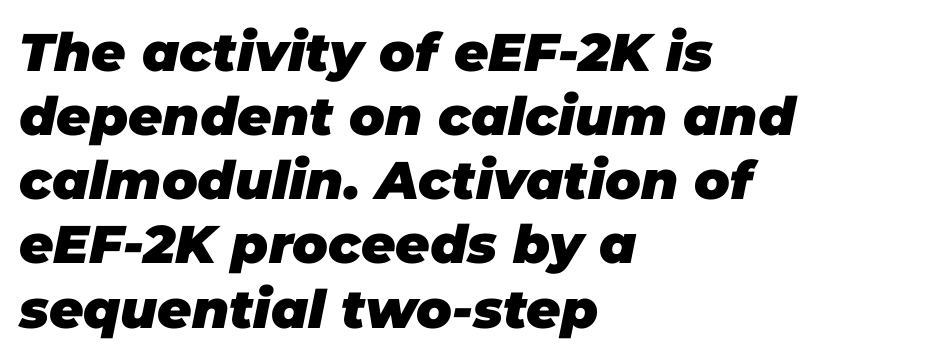
{"italic": "yes", "lean": "right", "slant_degrees": 11, "bold": "yes", "weight": "heavy", "width": "normal", "stroke_contrast": "low", "x_height": "large", "monospaced": "no", "underline": "no", "align": "left", "line_spacing_ratio": 1.21, "letter_spacing": "normal", "letter_spacing_em": 0.0, "glyph_px": 53}
